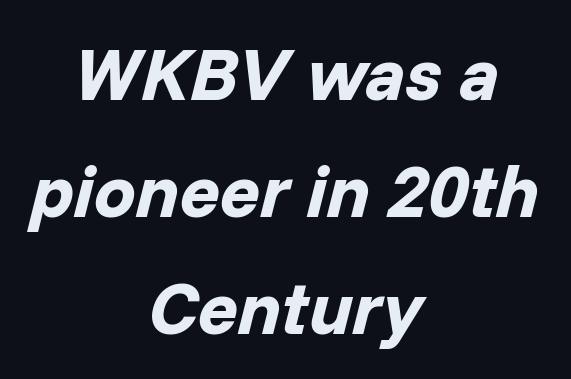
The image shows 74 px bold type, italic (leaning right); set centered, normal line spacing (1.58x), normal letter spacing, not underlined; low stroke contrast and a medium x-height.
